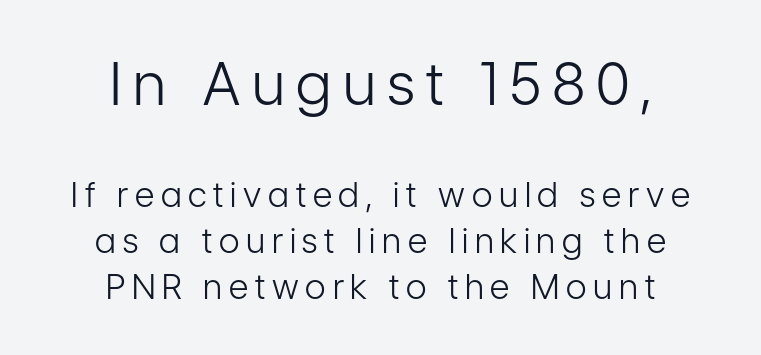
Q: Is the text bold? A: No.
Q: Is the text italic (slanted)? A: No, it is upright.
Q: Is the typeface a serif or a sans-serif typeface? A: Sans-serif.
Q: Is the text underlined? A: No.
Q: How is the paragraph aligned? A: Centered.
Q: Is the spacing between letters normal or unusually wide? A: Unusually wide.
Q: Is the spacing between lines tight, normal or loose? A: Normal.
Q: Which block of text is set in a larger size, the first (top) or the second (bottom)? A: The first (top) one.
Q: Width (condensed, normal, or wide)? A: Condensed.
Q: Stroke contrast? A: Low.
Q: x-height? A: Medium.
Q: Monospaced? A: No.
